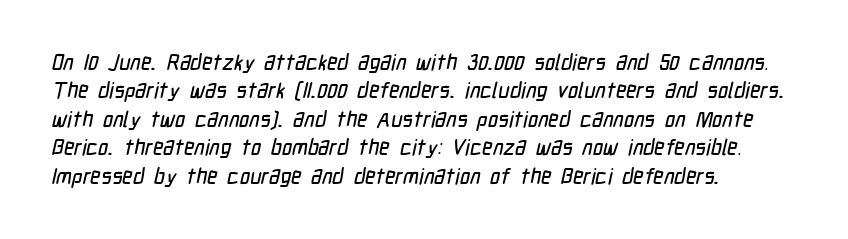
Successive baselines arrive at the customary interval. Spacing between characters is what you'd get straight out of the box. Teacher's note: observe the even left margin — that is flush-left alignment. Has an underline been added? It has not.
